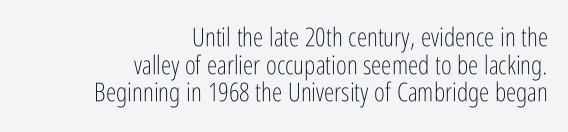
The image shows 26 px text type, upright; set right-aligned, tight line spacing (1.06x), normal letter spacing, not underlined.
